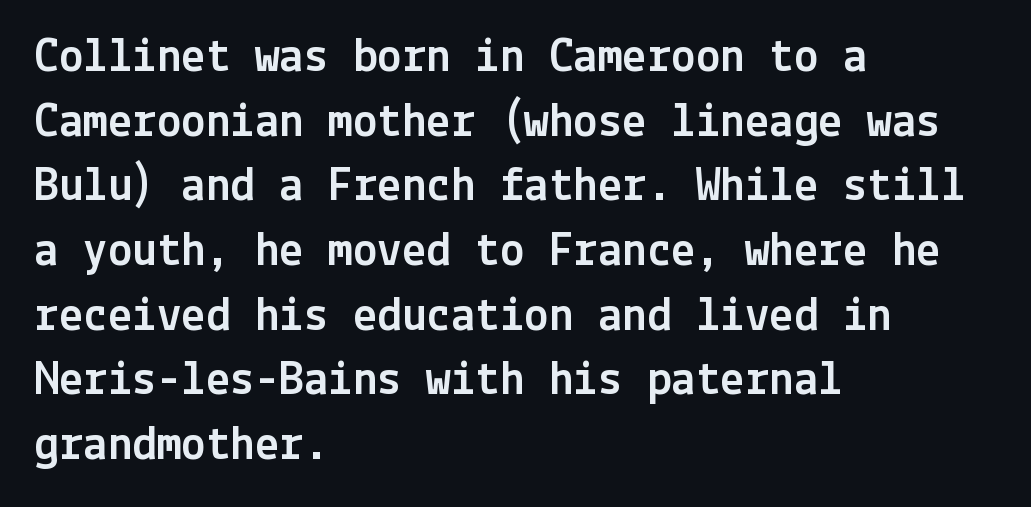
{"serif": "no", "italic": "no", "width": "normal", "x_height": "medium", "underline": "no", "align": "left", "line_spacing": "normal", "line_spacing_ratio": 1.32, "letter_spacing": "normal", "letter_spacing_em": 0.0, "glyph_px": 49}
